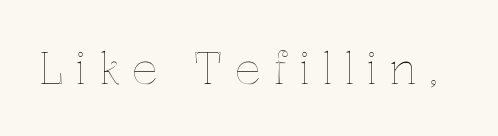
Q: Is the text italic (slanted)? A: No, it is upright.
Q: Is the text underlined? A: No.
Q: Is the spacing between letters normal or unusually wide? A: Unusually wide.
Q: Width (condensed, normal, or wide)? A: Normal.
Q: x-height? A: Medium.
Q: Monospaced? A: No.
